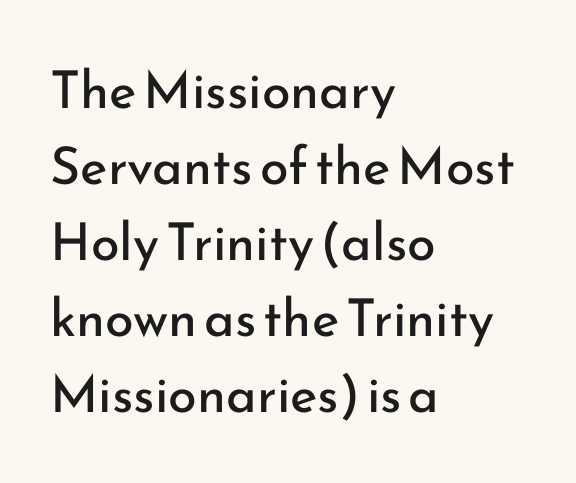
Honestly, the row spacing looks completely unremarkable. Is the stroke heavy? The answer is a plain regular-or-lighter. Here the designer chose a conventional face with non-uniform glyph widths. Style check: upright. Anything drawn beneath the words? Only blank space.
